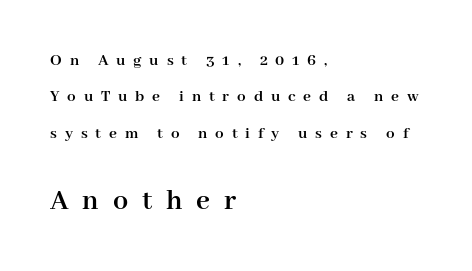
The compositor pushed each line to the left boundary. The later block is typeset at a bigger size than the earlier block. The space beneath each line is pristine and unruled. Rendered with straight, roman letterforms. Serifs: yes, visible at the terminals of the letterforms.
